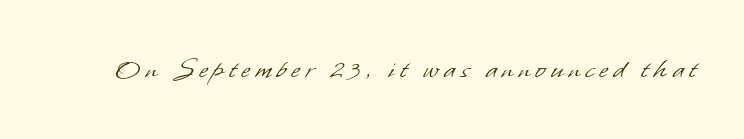
The image shows 31 px light sans-serif type; set not underlined; low stroke contrast and a small x-height.
